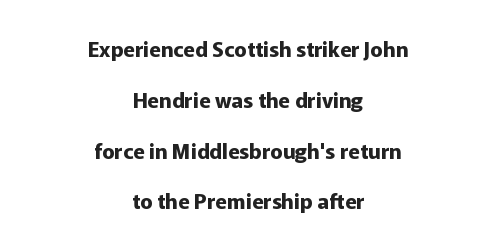
Q: Is the text bold? A: Yes.
Q: Is the text italic (slanted)? A: No, it is upright.
Q: Is the text underlined? A: No.
Q: How is the paragraph aligned? A: Centered.
Q: Is the spacing between letters normal or unusually wide? A: Normal.
Q: Is the spacing between lines tight, normal or loose? A: Loose.
